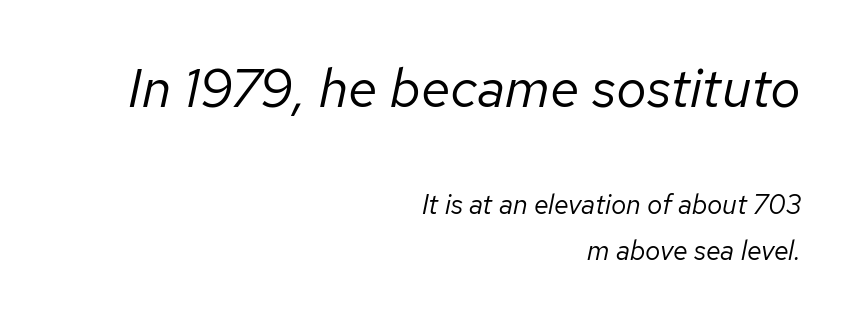
Visually the block forms a straight wall on the right and a jagged coastline on the left. Each letter keeps its own natural width here, so spacing adapts to shape. Quick note: interline space is typical. Letters have the restrained weight of plain body copy at most. Between one letter and the next there's only the usual sliver of space. The glyphs are unaccompanied by any horizontal stroke below them.
